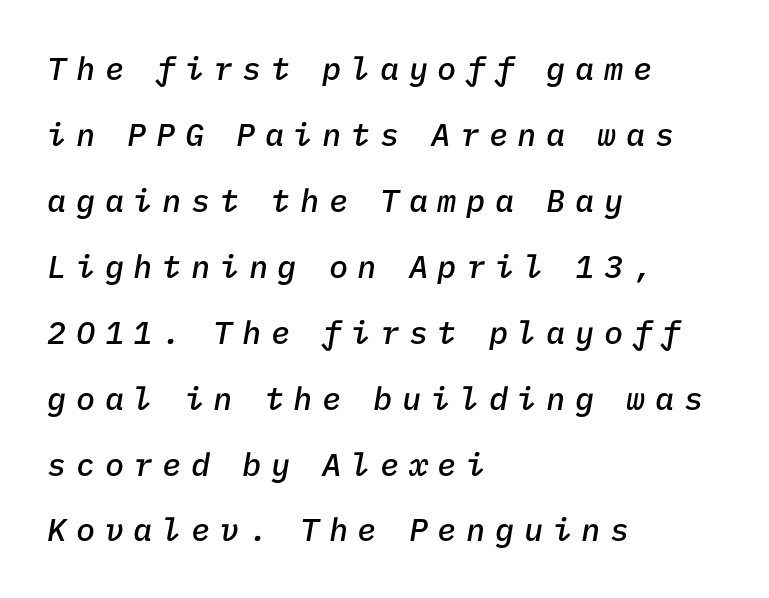
{"italic": "yes", "lean": "right", "slant_degrees": 9, "bold": "semi", "weight": "semibold", "width": "normal", "stroke_contrast": "low", "x_height": "medium", "monospaced": "yes", "underline": "no", "align": "left", "line_spacing": "loose", "line_spacing_ratio": 2.06, "letter_spacing": "wide", "letter_spacing_em": 0.3, "glyph_px": 32}
